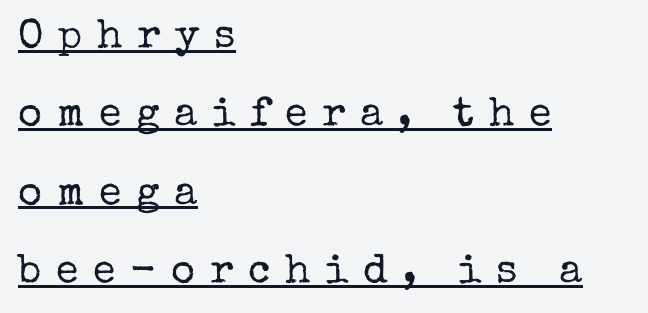
{"serif": "yes", "italic": "no", "bold": "no", "weight": "regular", "width": "normal", "stroke_contrast": "low", "x_height": "medium", "monospaced": "no", "underline": "yes", "align": "left", "line_spacing": "loose", "line_spacing_ratio": 1.91, "letter_spacing": "wide", "letter_spacing_em": 0.36, "glyph_px": 41}
